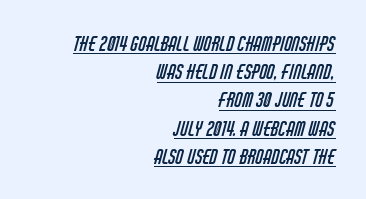
{"bold": "no", "underline": "yes", "align": "right", "line_spacing": "normal", "line_spacing_ratio": 1.41, "letter_spacing": "normal", "letter_spacing_em": 0.0, "glyph_px": 20}
